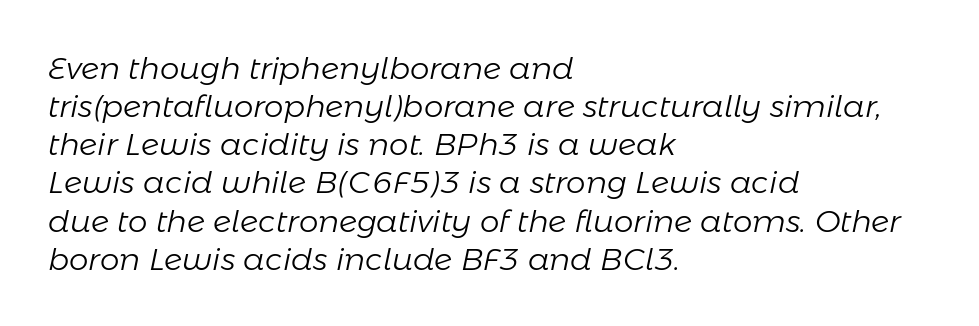
Bold? No — there's no thickening of the strokes. The specimen reads as italic at a glance. Looks like regular typesetting: each glyph gets only the width it needs. You could call the tracking neutral — neither tight nor loose. Does the copy run flush right? No — it runs flush left.
